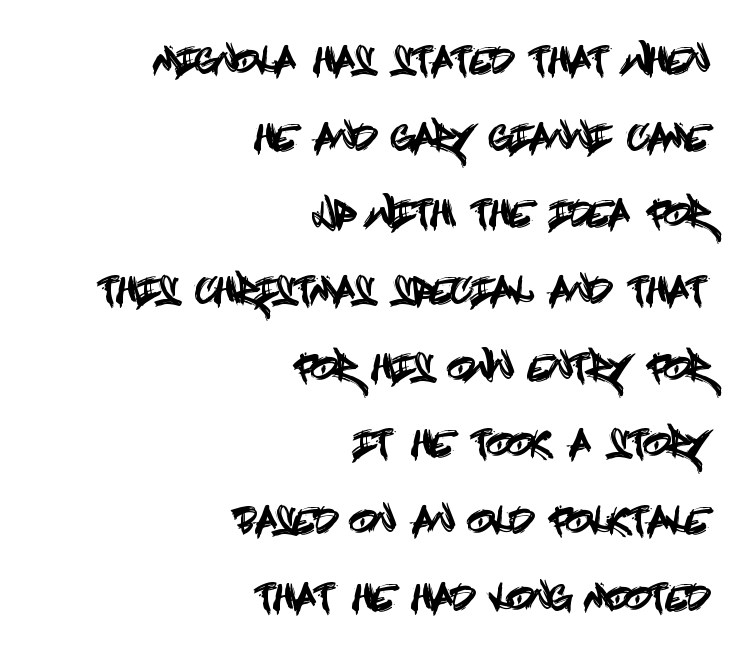
Serifs: no, the terminals of the letterforms are clean. The rendering keeps characters at their native spacing. A clean baseline with only descenders dipping below it. Where is the straight margin? On the right. The block of text is sparse from top to bottom, with ample space between rows.
